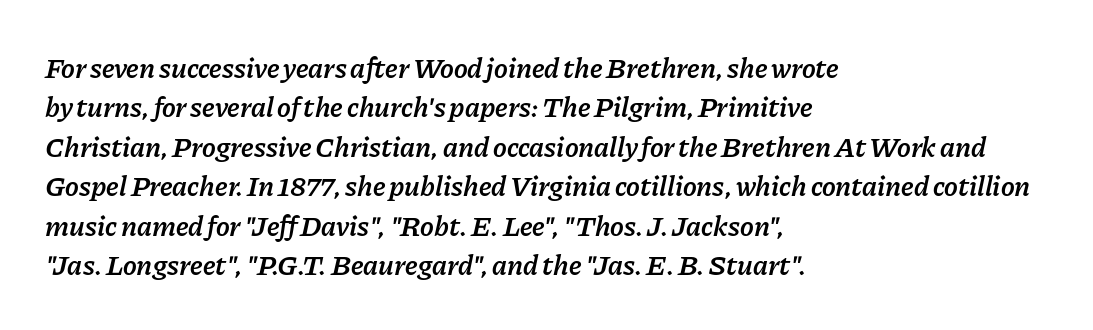
Q: Is the text bold? A: Semi-bold.
Q: Is the text italic (slanted)? A: Yes, it leans right by about 11 degrees.
Q: Is the text underlined? A: No.
Q: How is the paragraph aligned? A: Left-aligned.
Q: Is the spacing between letters normal or unusually wide? A: Normal.
Q: Is the spacing between lines tight, normal or loose? A: Normal.
Q: Width (condensed, normal, or wide)? A: Normal.
Q: Stroke contrast? A: Low.
Q: x-height? A: Medium.
Q: Monospaced? A: No.
